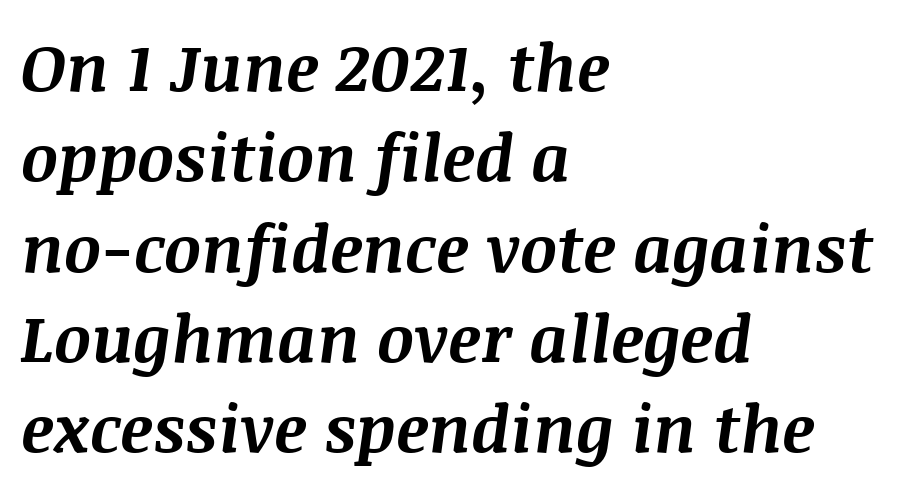
The image shows 65 px bold type, italic (leaning right); set left-aligned, normal line spacing (1.39x), normal letter spacing, not underlined; medium stroke contrast and a large x-height.
